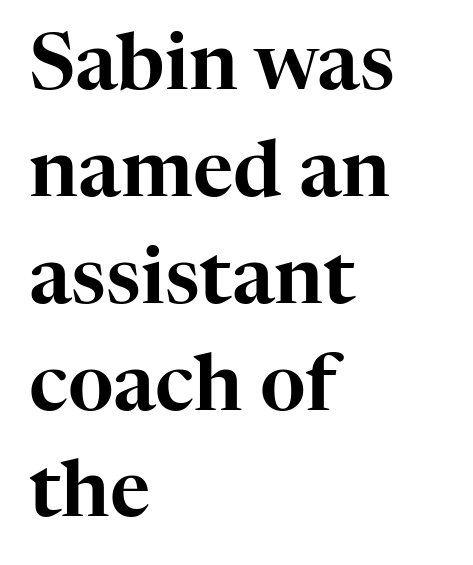
Q: Is the text italic (slanted)? A: No, it is upright.
Q: Is the typeface a serif or a sans-serif typeface? A: Serif.
Q: Is the text underlined? A: No.
Q: How is the paragraph aligned? A: Left-aligned.
Q: Is the spacing between letters normal or unusually wide? A: Normal.
Q: Is the spacing between lines tight, normal or loose? A: Normal.
Q: Width (condensed, normal, or wide)? A: Normal.
Q: Stroke contrast? A: High.
Q: x-height? A: Medium.
Q: Monospaced? A: No.
